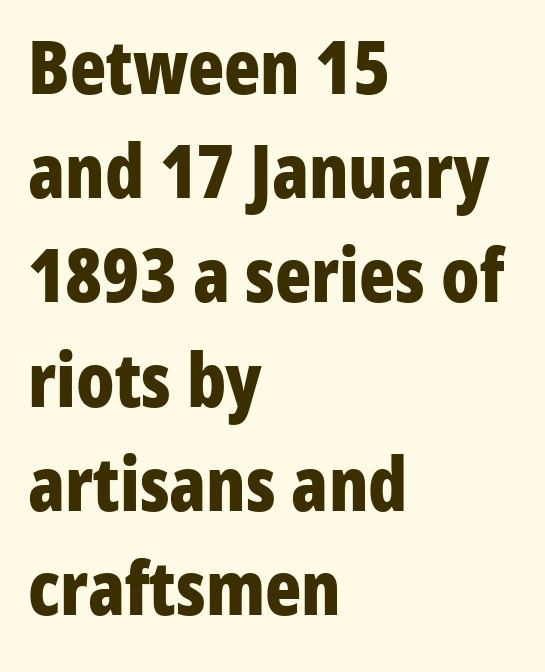
Short note: letters normally spaced. The typography opts for an upright posture over an oblique one. Descenders hang freely into open space. The letters are bold, with thick, heavy strokes.
